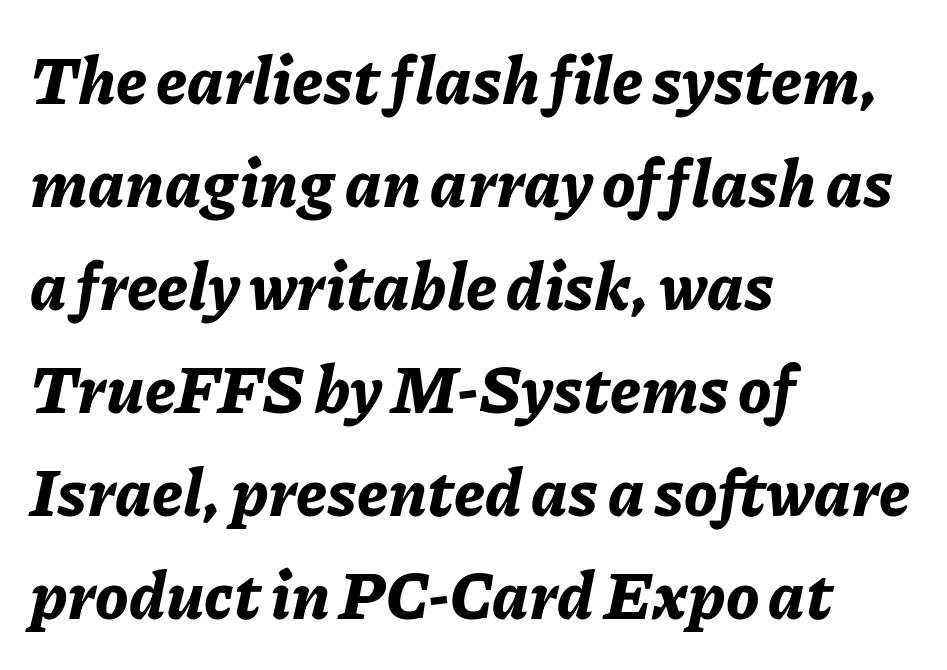
Q: Is the text bold? A: Yes.
Q: Is the text italic (slanted)? A: Yes, it leans right by about 11 degrees.
Q: Is the text underlined? A: No.
Q: How is the paragraph aligned? A: Left-aligned.
Q: Is the spacing between letters normal or unusually wide? A: Normal.
Q: Is the spacing between lines tight, normal or loose? A: Normal.
Q: Width (condensed, normal, or wide)? A: Normal.
Q: Stroke contrast? A: Low.
Q: x-height? A: Medium.
Q: Monospaced? A: No.
